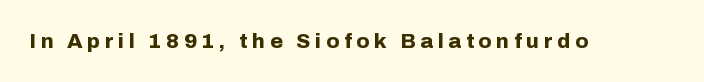
The image shows 21 px bold type, upright; set unusually wide letter spacing (+0.22 em), not underlined.
